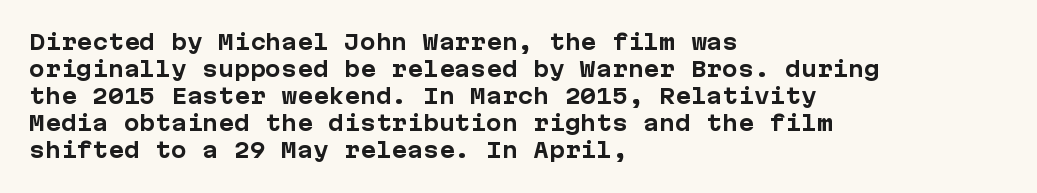
The space directly below the letters is spotless. In terms of leading, this rendering sits right in the middle. Notice how the stems are strictly vertical — no italics here. Honestly, the letter spacing is just normal — you wouldn't notice it. Typesetter's note: full bold, strokes at maximum text heaviness.
